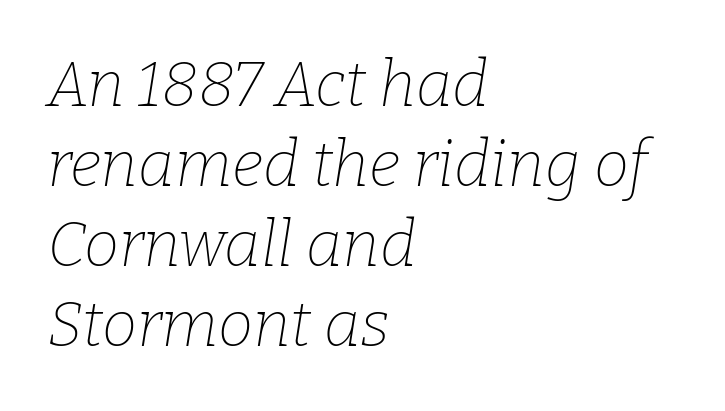
The image shows 63 px thin serif type, italic (leaning right); set left-aligned, normal line spacing (1.27x), normal letter spacing, not underlined; low stroke contrast and a medium x-height.
